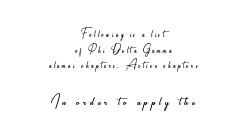
{"bold": "no", "underline": "no", "align": "center", "line_spacing": "tight", "line_spacing_ratio": 1.12, "larger_block": "second", "size_ratio": 1.5, "glyph_px": 21}
